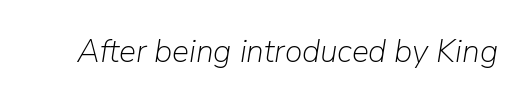
{"italic": "yes", "lean": "right", "slant_degrees": 9, "bold": "no", "weight": "light", "width": "normal", "stroke_contrast": "low", "x_height": "medium", "monospaced": "no", "underline": "no", "letter_spacing": "normal", "letter_spacing_em": 0.0, "glyph_px": 32}
